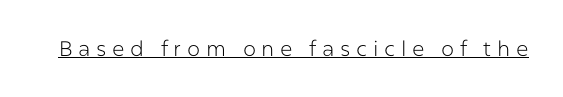
The image shows 21 px text type, upright; set unusually wide letter spacing (+0.27 em), underlined.
